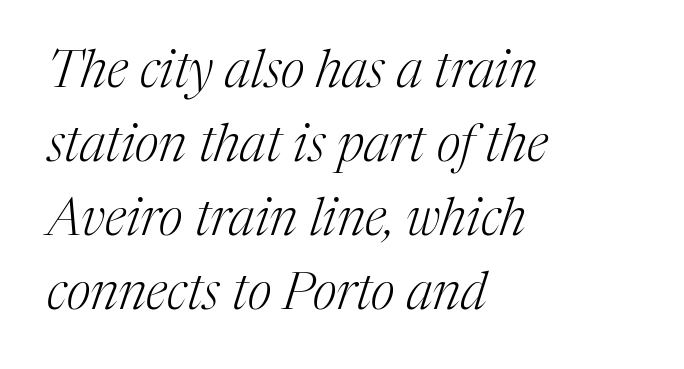
Q: Is the text bold? A: No.
Q: Is the text italic (slanted)? A: Yes, it leans right by about 17 degrees.
Q: Is the typeface a serif or a sans-serif typeface? A: Serif.
Q: Is the text underlined? A: No.
Q: How is the paragraph aligned? A: Left-aligned.
Q: Is the spacing between letters normal or unusually wide? A: Normal.
Q: Is the spacing between lines tight, normal or loose? A: Normal.
Q: Width (condensed, normal, or wide)? A: Normal.
Q: Stroke contrast? A: Medium.
Q: x-height? A: Medium.
Q: Monospaced? A: No.
